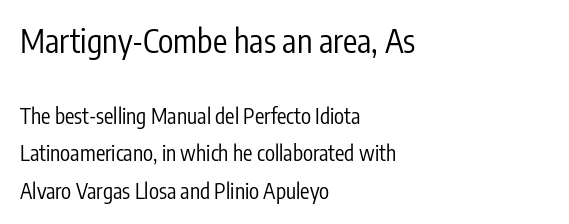
The image shows 32 px regular-weight, condensed sans-serif type, upright; set left-aligned, line spacing 1.77x, normal letter spacing, not underlined; the first (top) block is 1.52x larger; low stroke contrast and a medium x-height.
